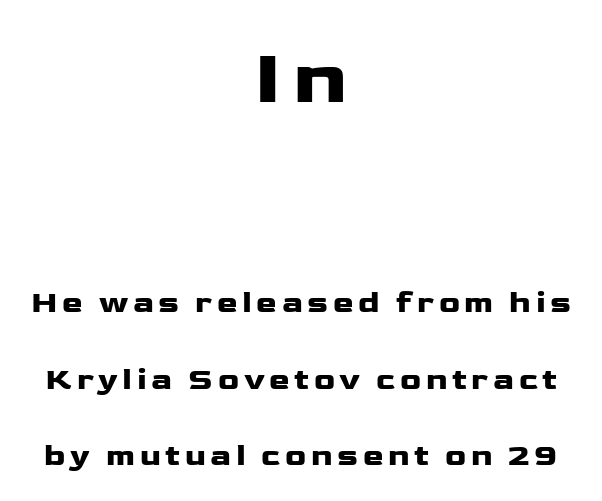
{"serif": "no", "italic": "no", "width": "wide", "stroke_contrast": "low", "x_height": "medium", "monospaced": "no", "underline": "no", "align": "center", "line_spacing": "loose", "line_spacing_ratio": 2.47, "larger_block": "first", "size_ratio": 2.52, "glyph_px": 78}
